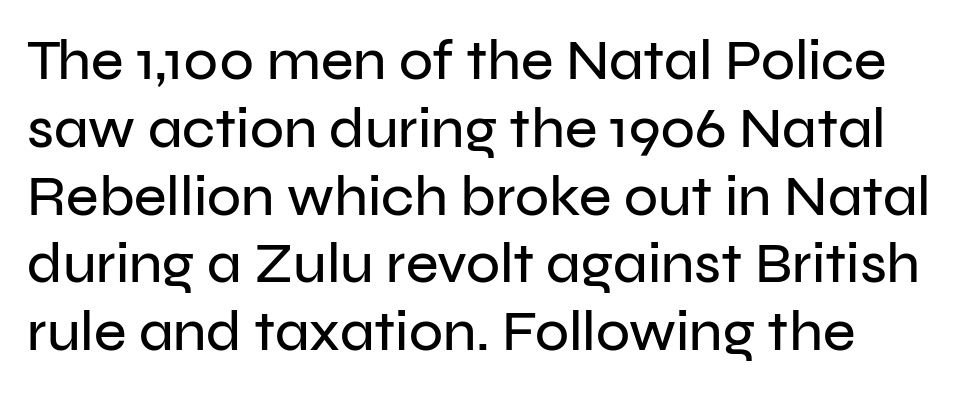
The words here are not underlined. Every stem runs plumb, perpendicular to the baseline. Looks like regular typesetting: each glyph gets only the width it needs. The rendering shows plain stroke endings on the letterforms — a sans-serif design. There is no visible air inserted between adjacent glyphs.
